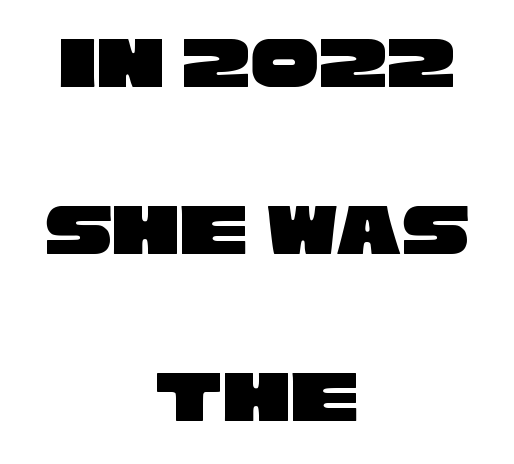
Q: Is the typeface a serif or a sans-serif typeface? A: Sans-serif.
Q: Is the text underlined? A: No.
Q: How is the paragraph aligned? A: Centered.
Q: Is the spacing between letters normal or unusually wide? A: Normal.
Q: Is the spacing between lines tight, normal or loose? A: Loose.
Q: Width (condensed, normal, or wide)? A: Wide.
Q: Stroke contrast? A: Low.
Q: x-height? A: Large.
Q: Monospaced? A: No.
